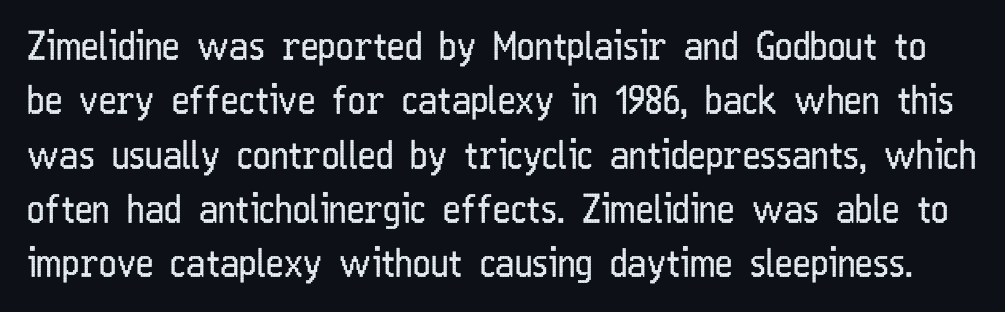
The image shows 38 px regular-weight, condensed sans-serif type, upright; set normal line spacing (1.43x), normal letter spacing, not underlined; low stroke contrast and a medium x-height.
